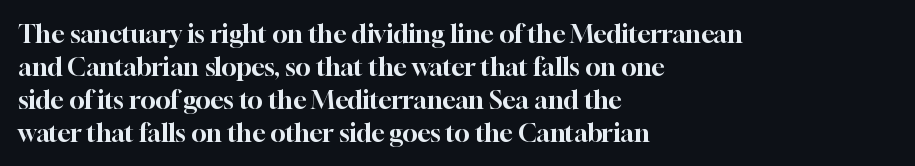
Q: Is the text italic (slanted)? A: No, it is upright.
Q: Is the text underlined? A: No.
Q: How is the paragraph aligned? A: Left-aligned.
Q: Is the spacing between letters normal or unusually wide? A: Normal.
Q: Is the spacing between lines tight, normal or loose? A: Normal.
